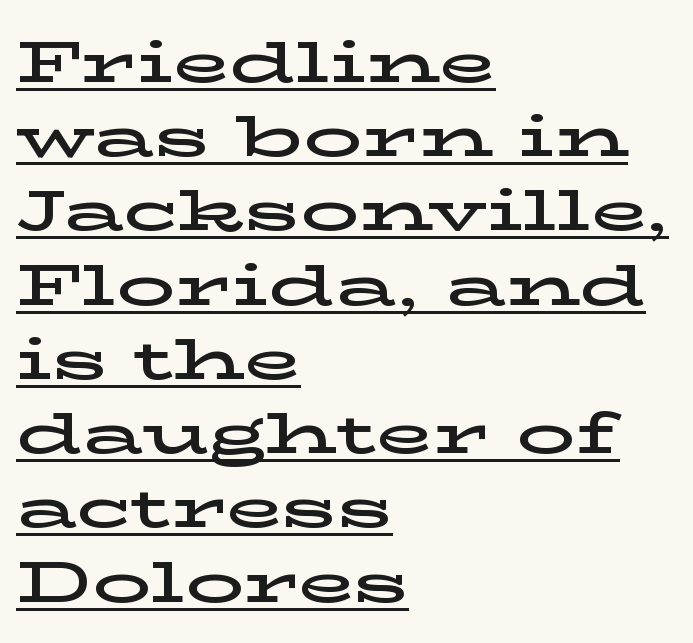
{"serif": "yes", "italic": "no", "width": "wide", "stroke_contrast": "low", "x_height": "medium", "monospaced": "no", "underline": "yes", "align": "left", "line_spacing": "normal", "line_spacing_ratio": 1.28, "letter_spacing": "normal", "letter_spacing_em": 0.0, "glyph_px": 58}
